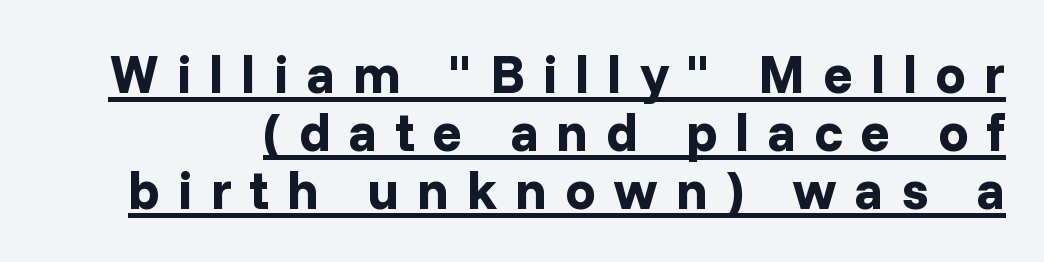
{"serif": "no", "italic": "no", "bold": "yes", "weight": "bold", "width": "normal", "stroke_contrast": "low", "x_height": "medium", "monospaced": "no", "underline": "yes", "line_spacing": "tight", "line_spacing_ratio": 1.07, "letter_spacing": "wide", "letter_spacing_em": 0.33, "glyph_px": 54}
